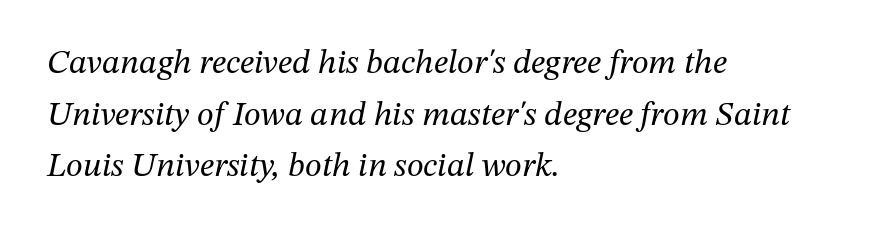
Q: Is the text bold? A: No.
Q: Is the text italic (slanted)? A: Yes, it leans right by about 12 degrees.
Q: Is the typeface a serif or a sans-serif typeface? A: Serif.
Q: Is the text underlined? A: No.
Q: How is the paragraph aligned? A: Left-aligned.
Q: Is the spacing between letters normal or unusually wide? A: Normal.
Q: Is the spacing between lines tight, normal or loose? A: Normal.
Q: Width (condensed, normal, or wide)? A: Normal.
Q: Stroke contrast? A: Medium.
Q: x-height? A: Medium.
Q: Monospaced? A: No.
